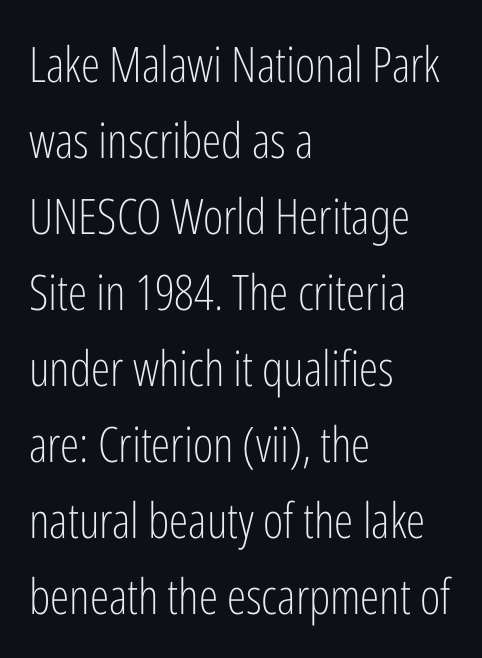
Q: Is the text bold? A: No.
Q: Is the text italic (slanted)? A: No, it is upright.
Q: Is the typeface a serif or a sans-serif typeface? A: Sans-serif.
Q: Is the text underlined? A: No.
Q: How is the paragraph aligned? A: Left-aligned.
Q: Is the spacing between letters normal or unusually wide? A: Normal.
Q: Is the spacing between lines tight, normal or loose? A: Normal.
Q: Width (condensed, normal, or wide)? A: Condensed.
Q: Stroke contrast? A: Low.
Q: x-height? A: Medium.
Q: Monospaced? A: No.
